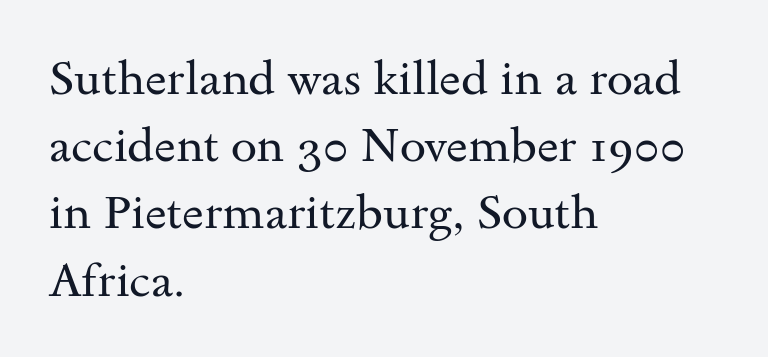
The image shows 47 px regular-weight, wide serif type, upright; set left-aligned, normal line spacing (1.43x), normal letter spacing, not underlined; medium stroke contrast and a small x-height.
